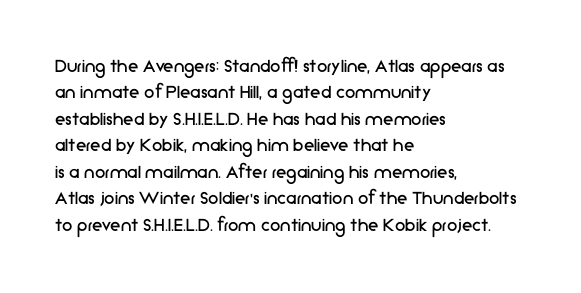
Q: Is the text bold? A: No.
Q: Is the text italic (slanted)? A: No, it is upright.
Q: Is the text underlined? A: No.
Q: How is the paragraph aligned? A: Left-aligned.
Q: Is the spacing between letters normal or unusually wide? A: Normal.
Q: Is the spacing between lines tight, normal or loose? A: Normal.
